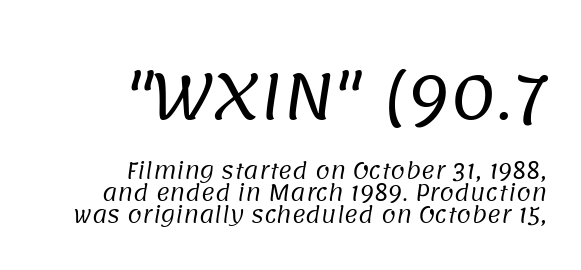
The image shows 62 px regular-weight sans-serif type; set right-aligned, tight line spacing (1.05x), normal letter spacing, not underlined; the first (top) block is 2.95x larger; low stroke contrast and a large x-height.
